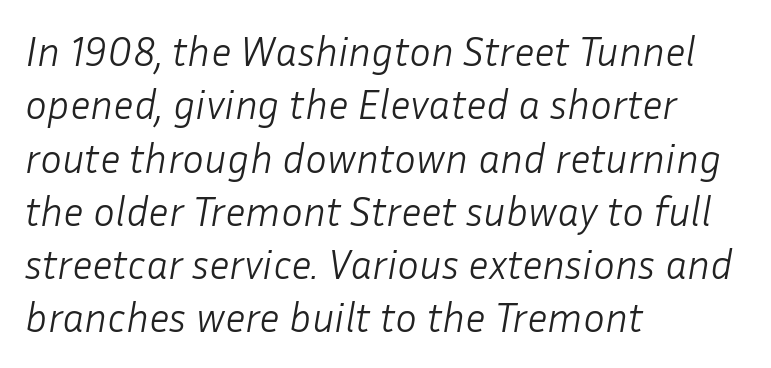
The image shows 41 px light type, italic (leaning right); set left-aligned, normal line spacing (1.3x), normal letter spacing, not underlined; low stroke contrast and a medium x-height.
